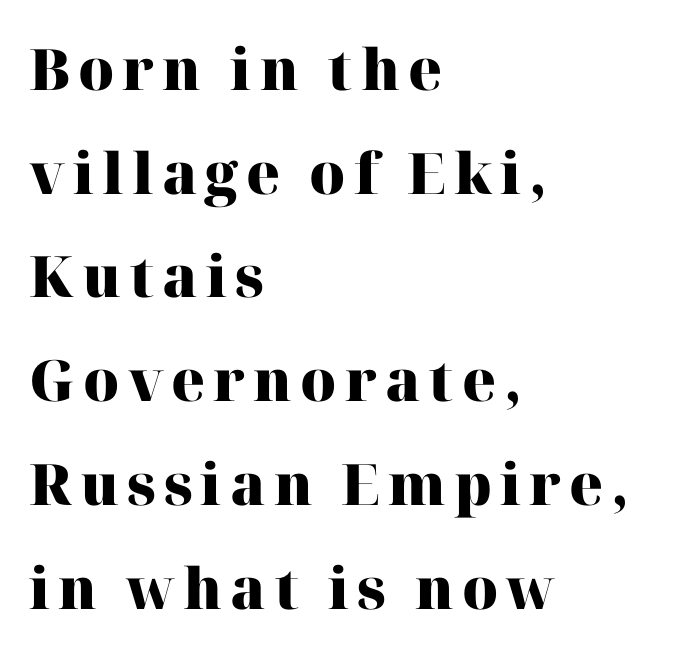
Descenders are the only things crossing below the line. Is the type bold? Yes — the strokes are clearly thick and heavy. You can tell it's not italic because the verticals are truly vertical. A typesetter would call this proportional, since set widths differ per character. The passage is arranged the way most books set body copy — flush left.
